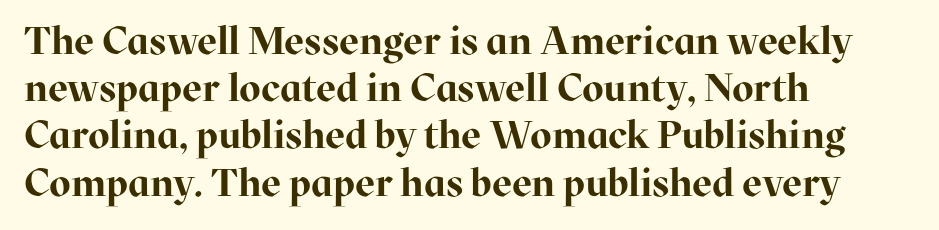
Varying glyph widths throughout — classic text-font behaviour. Old-style or modern, the face here clearly has serifs. Look at the stroke-to-counter ratio: heavy, a bold. Default kerning and tracking; the words read as compact shapes. No word sits above an underline.
